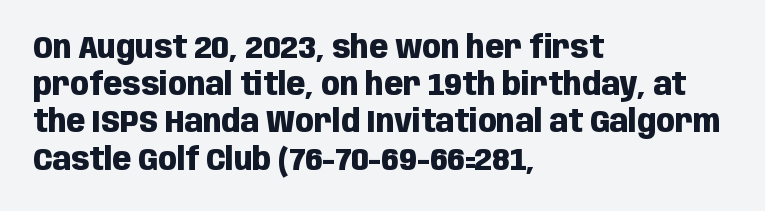
{"serif": "no", "italic": "no", "bold": "yes", "weight": "heavy", "width": "condensed", "stroke_contrast": "low", "x_height": "large", "monospaced": "no", "underline": "no", "align": "left", "line_spacing_ratio": 1.2, "letter_spacing": "normal", "letter_spacing_em": 0.0, "glyph_px": 31}
